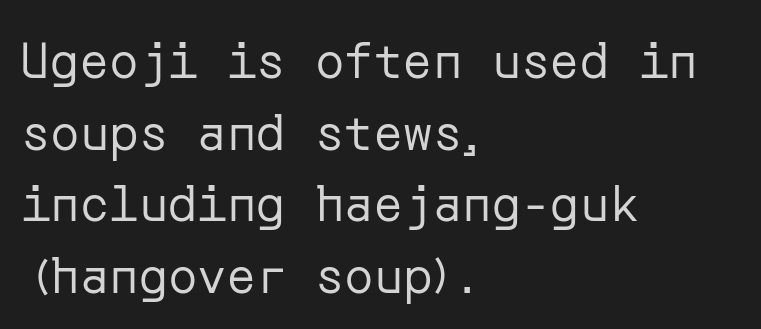
The image shows 49 px regular-weight sans-serif type, upright; set left-aligned, normal line spacing (1.46x), normal letter spacing, not underlined; low stroke contrast and a medium x-height.
